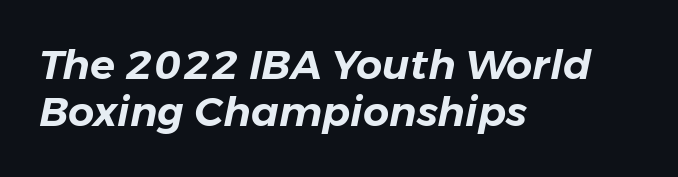
The image shows 41 px text type, italic (leaning right); set left-aligned, tight line spacing (1.15x), normal letter spacing, not underlined; low stroke contrast and a medium x-height.
